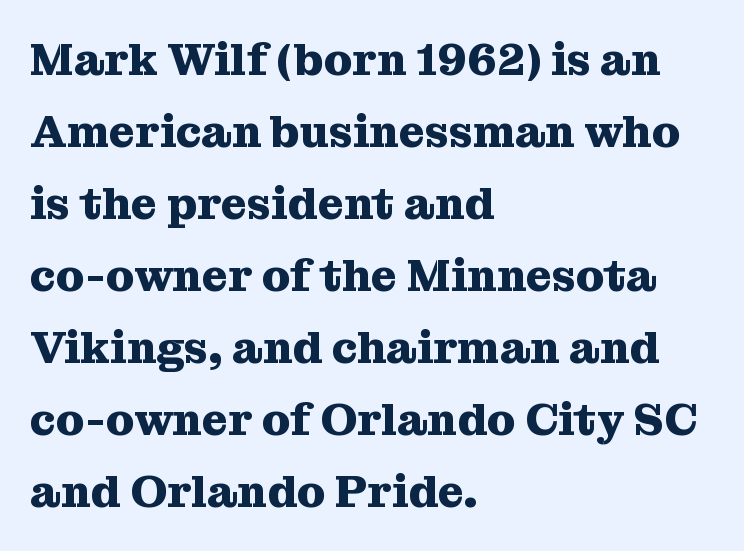
This is serif lettering, the kind often seen in printed books. This is the regular roman posture of the typeface. Spacing verdict: proportional, widths tailored to each character. Plain, unruled lines of type. The strokes are fattened all the way to bold.
